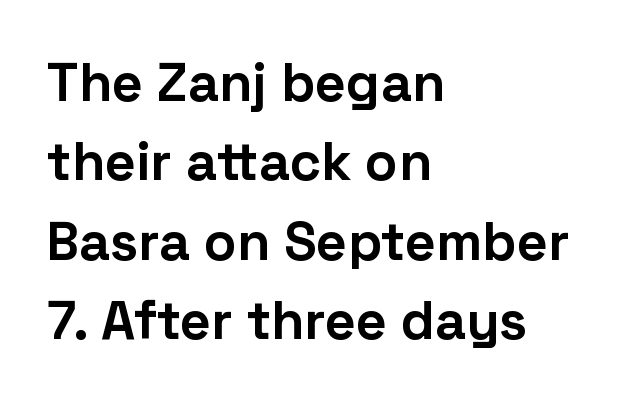
Q: Is the text bold? A: Yes.
Q: Is the text italic (slanted)? A: No, it is upright.
Q: Is the typeface a serif or a sans-serif typeface? A: Sans-serif.
Q: Is the text underlined? A: No.
Q: How is the paragraph aligned? A: Left-aligned.
Q: Is the spacing between letters normal or unusually wide? A: Normal.
Q: Is the spacing between lines tight, normal or loose? A: Normal.
Q: Width (condensed, normal, or wide)? A: Normal.
Q: Stroke contrast? A: Low.
Q: x-height? A: Medium.
Q: Monospaced? A: No.
